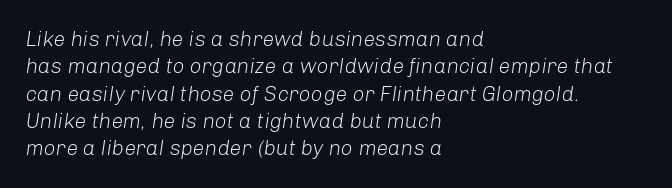
{"italic": "yes", "lean": "right", "slant_degrees": 8, "bold": "no", "underline": "no", "align": "left", "line_spacing": "normal", "line_spacing_ratio": 1.3, "letter_spacing": "normal", "letter_spacing_em": 0.0, "glyph_px": 21}
